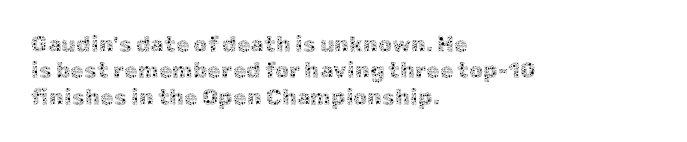
The image shows 22 px text type, upright; set left-aligned, line spacing 1.2x, normal letter spacing, not underlined.
